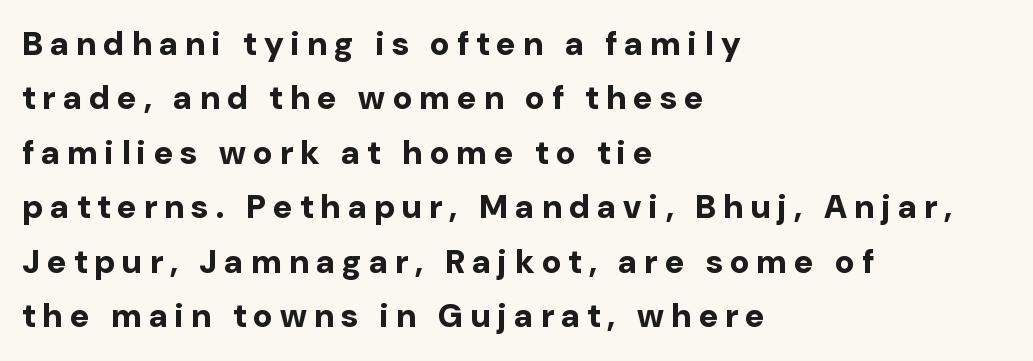
Beneath every word, the page is bare. Character widths vary here, with narrow letters taking less room than wide ones. Look at the tracking — it's clearly loosened, letters drifting apart. Horizontal bands of white between lines are of average thickness. A classic flush-left, rag-right setting is used for this passage. This is roman type, the default non-slanted kind.
